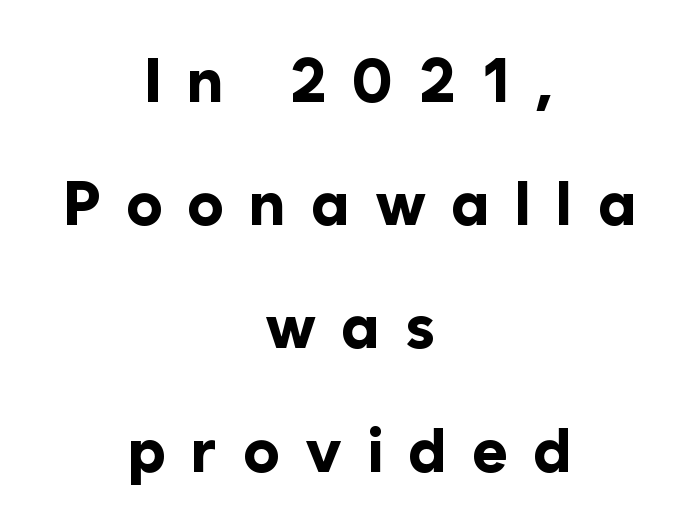
Does the copy run flush right? No — it is centered line by line. Is this a sans? Yes — the strokes have no serifs. The rendering uses natural spacing where letterforms have individual widths. The vertical gap from one line to the next is large. The face used here has the dense, thick strokes of a bold. Honestly, there is no underline to notice here at all.
